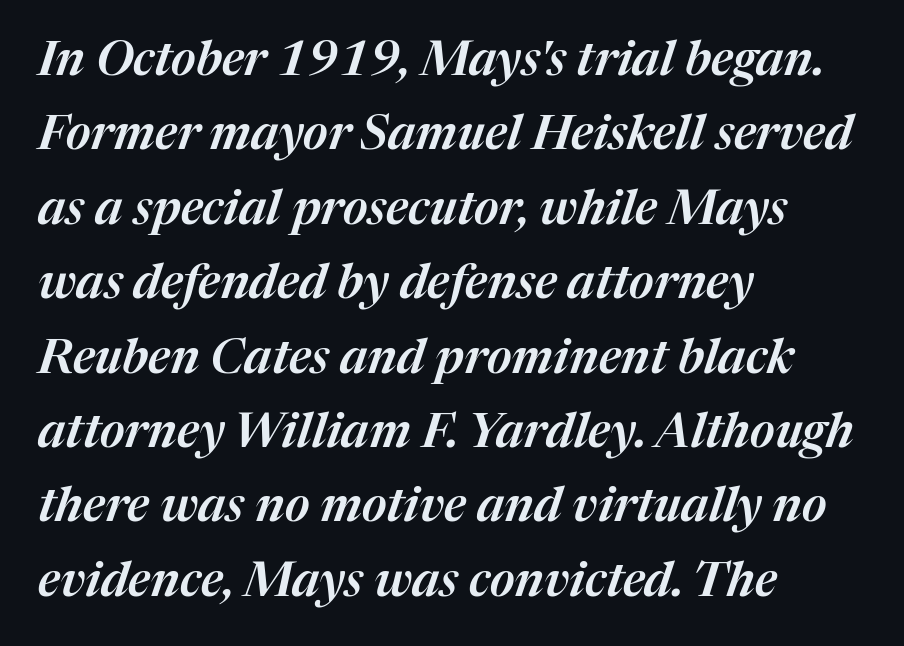
Q: Is the text italic (slanted)? A: Yes, it leans right by about 17 degrees.
Q: Is the text underlined? A: No.
Q: How is the paragraph aligned? A: Left-aligned.
Q: Is the spacing between letters normal or unusually wide? A: Normal.
Q: Is the spacing between lines tight, normal or loose? A: Normal.
Q: Width (condensed, normal, or wide)? A: Normal.
Q: Stroke contrast? A: Medium.
Q: x-height? A: Medium.
Q: Monospaced? A: No.
